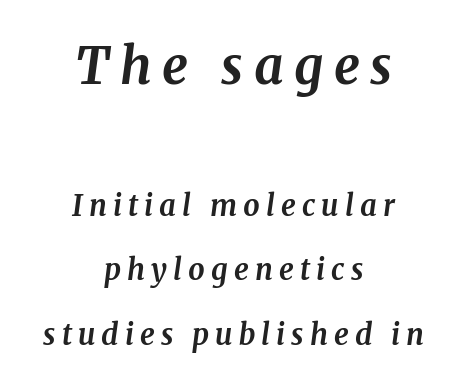
{"serif": "yes", "italic": "yes", "lean": "right", "slant_degrees": 8, "bold": "yes", "weight": "bold", "width": "normal", "stroke_contrast": "medium", "x_height": "medium", "monospaced": "no", "underline": "no", "align": "center", "line_spacing": "loose", "line_spacing_ratio": 2.22, "letter_spacing": "wide", "letter_spacing_em": 0.21, "larger_block": "first", "size_ratio": 1.76, "glyph_px": 51}
